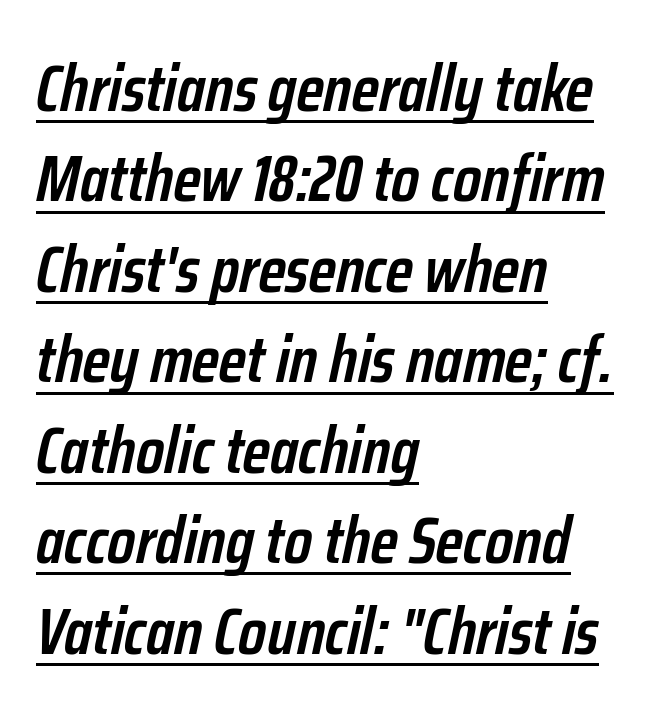
Q: Is the text bold? A: Semi-bold.
Q: Is the text italic (slanted)? A: Yes, it leans right by about 12 degrees.
Q: Is the text underlined? A: Yes.
Q: How is the paragraph aligned? A: Left-aligned.
Q: Is the spacing between letters normal or unusually wide? A: Normal.
Q: Is the spacing between lines tight, normal or loose? A: Normal.
Q: Width (condensed, normal, or wide)? A: Condensed.
Q: Stroke contrast? A: Low.
Q: x-height? A: Medium.
Q: Monospaced? A: No.
